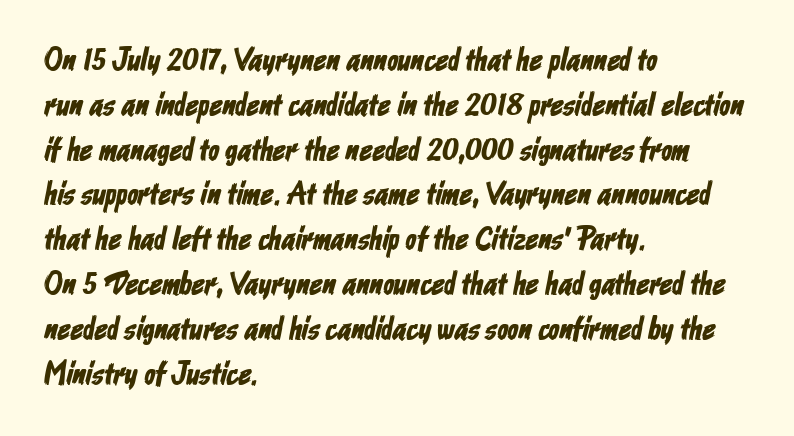
{"serif": "no", "width": "condensed", "stroke_contrast": "low", "x_height": "medium", "monospaced": "no", "underline": "no", "align": "left", "line_spacing": "normal", "line_spacing_ratio": 1.4, "letter_spacing": "normal", "letter_spacing_em": 0.0, "glyph_px": 32}
